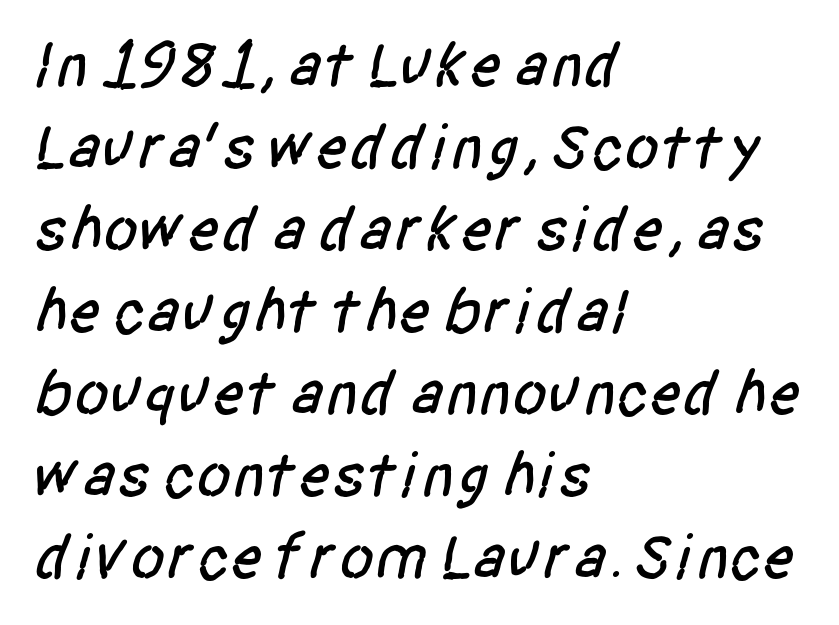
The foot of each line stays bare and open. Summary of vertical rhythm: regular, with standard interline spacing. Think of a printed novel: that variable character pitch is what you see here. In CSS terms this would be text-align: left.
